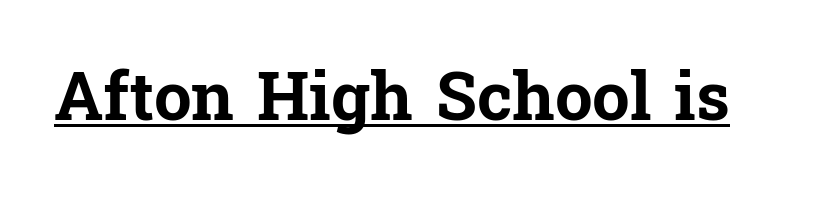
{"serif": "yes", "italic": "no", "bold": "yes", "weight": "bold", "width": "normal", "stroke_contrast": "low", "x_height": "medium", "monospaced": "no", "underline": "yes", "letter_spacing": "normal", "letter_spacing_em": 0.0, "glyph_px": 67}
